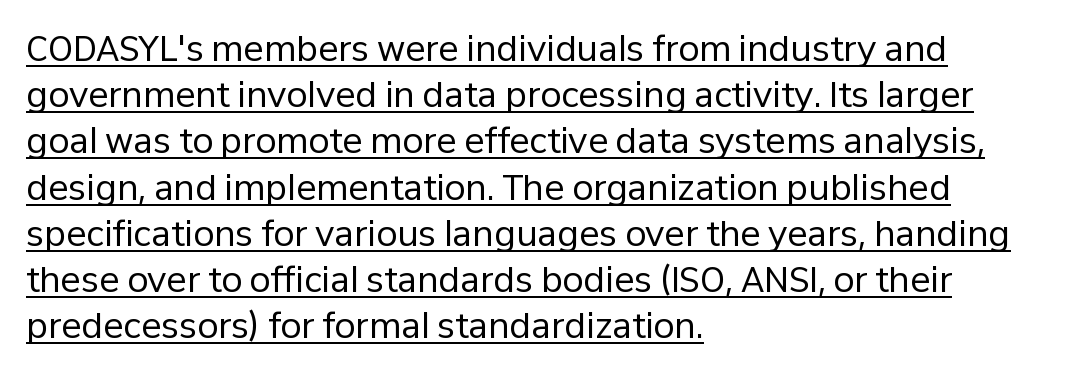
The image shows 34 px regular-weight sans-serif type, upright; set left-aligned, normal line spacing (1.36x), normal letter spacing, underlined; low stroke contrast and a medium x-height.
